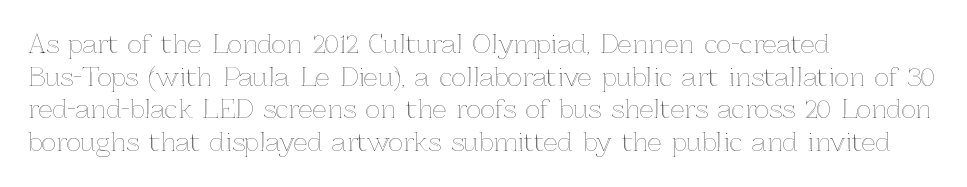
The image shows 25 px text type, upright; set left-aligned, normal line spacing (1.31x), normal letter spacing, not underlined.
